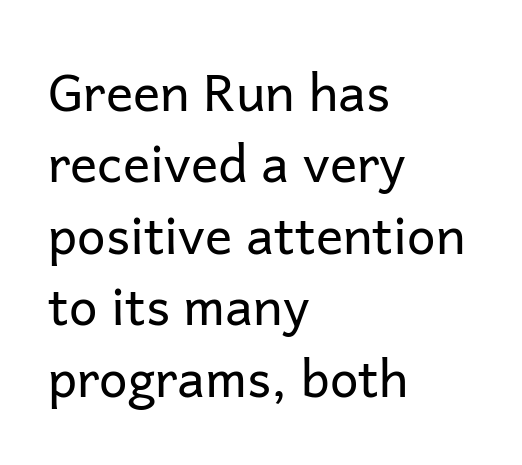
{"serif": "no", "italic": "no", "bold": "no", "weight": "regular", "width": "normal", "stroke_contrast": "low", "x_height": "medium", "monospaced": "no", "underline": "no", "align": "left", "line_spacing": "normal", "line_spacing_ratio": 1.4, "letter_spacing": "normal", "letter_spacing_em": 0.0, "glyph_px": 51}
